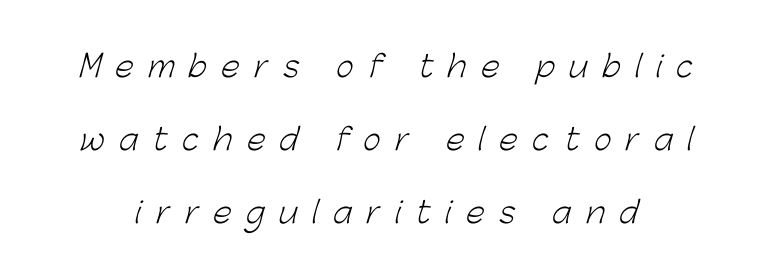
Q: Is the text bold? A: No.
Q: Is the typeface a serif or a sans-serif typeface? A: Sans-serif.
Q: Is the text underlined? A: No.
Q: Is the spacing between letters normal or unusually wide? A: Unusually wide.
Q: Is the spacing between lines tight, normal or loose? A: Loose.
Q: Width (condensed, normal, or wide)? A: Normal.
Q: Stroke contrast? A: Low.
Q: x-height? A: Medium.
Q: Monospaced? A: No.
